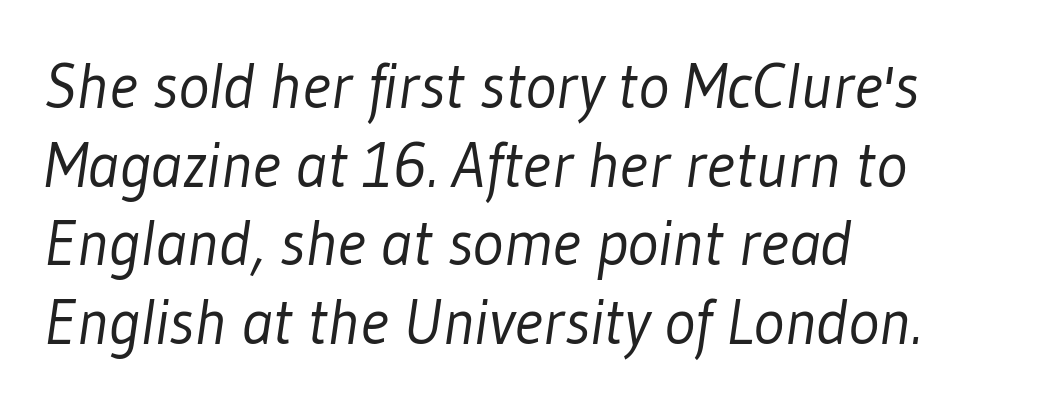
{"serif": "no", "bold": "no", "weight": "light", "width": "condensed", "stroke_contrast": "low", "x_height": "medium", "monospaced": "no", "underline": "no", "align": "left", "line_spacing_ratio": 1.21, "letter_spacing": "normal", "letter_spacing_em": 0.0, "glyph_px": 65}
